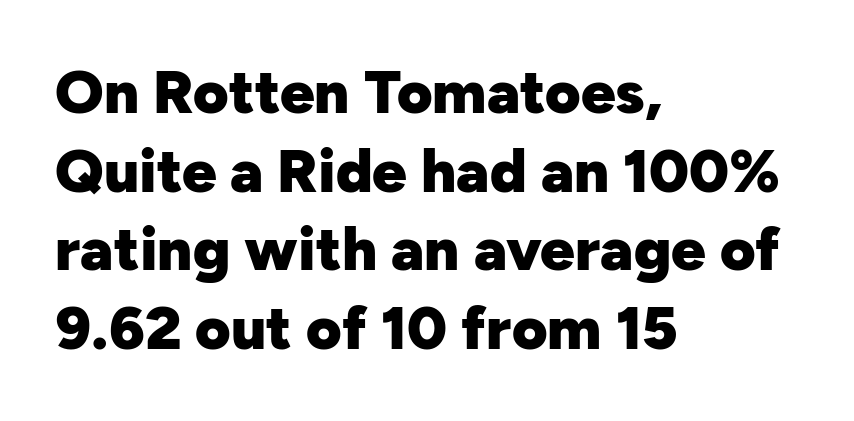
{"serif": "no", "italic": "no", "bold": "yes", "weight": "heavy", "width": "normal", "stroke_contrast": "low", "x_height": "medium", "monospaced": "no", "underline": "no", "align": "left", "line_spacing": "normal", "line_spacing_ratio": 1.29, "letter_spacing": "normal", "letter_spacing_em": 0.0, "glyph_px": 61}
